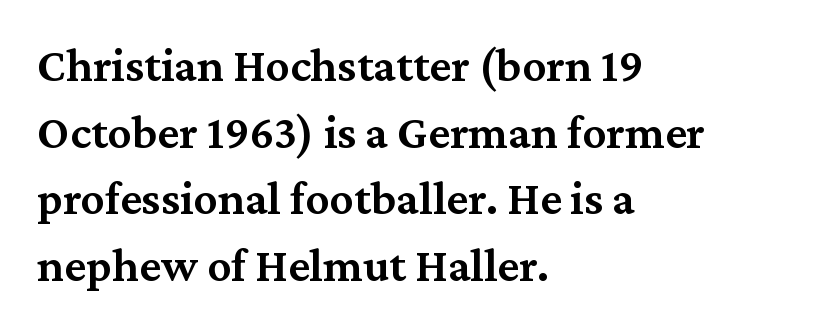
What's the leading like? Ordinary, nothing unusual. Notice the strokes are somewhat thickened but not fully heavy: this is a semibold. Stroke terminals: seriffed. Tracking here is standard; glyphs follow each other at the usual distance. Just letters on the line, the space beneath them empty.
